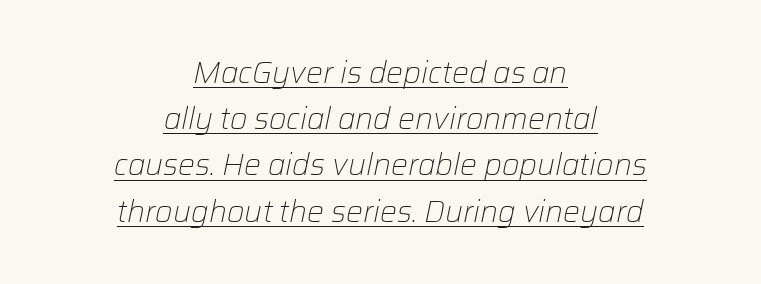
Rows of type keep a routine distance in the vertical direction. Casual observation: everything's sitting right in the middle. These glyphs show unthickened strokes, regular width or finer. The rendering keeps characters at their native spacing. A typesetter would call this proportional, since set widths differ per character.
